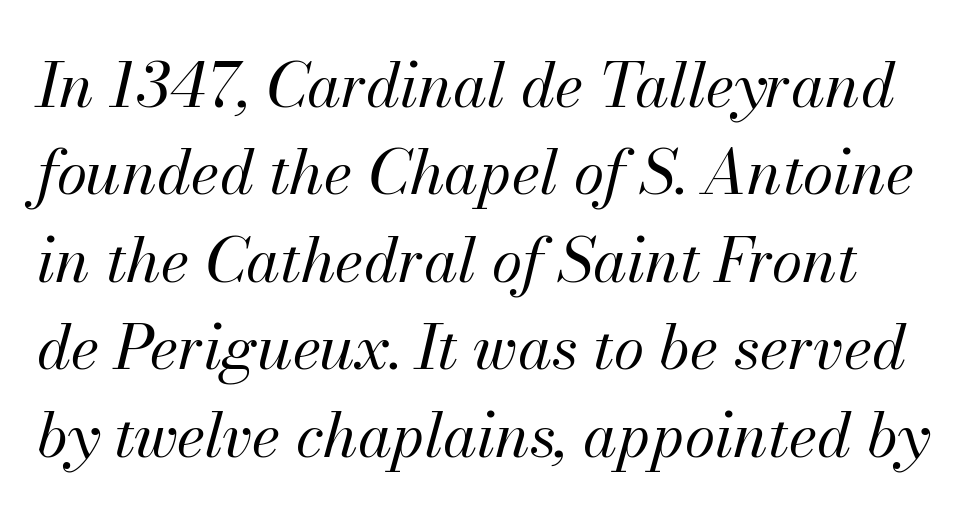
The image shows 62 px regular-weight type, italic (leaning right); set normal line spacing (1.41x), normal letter spacing, not underlined; medium stroke contrast and a small x-height.
